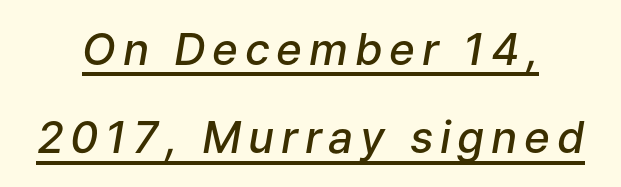
Q: Is the text bold? A: Semi-bold.
Q: Is the text italic (slanted)? A: Yes, it leans right by about 9 degrees.
Q: Is the text underlined? A: Yes.
Q: Is the spacing between lines tight, normal or loose? A: Loose.
Q: Width (condensed, normal, or wide)? A: Normal.
Q: Stroke contrast? A: Low.
Q: x-height? A: Medium.
Q: Monospaced? A: No.
